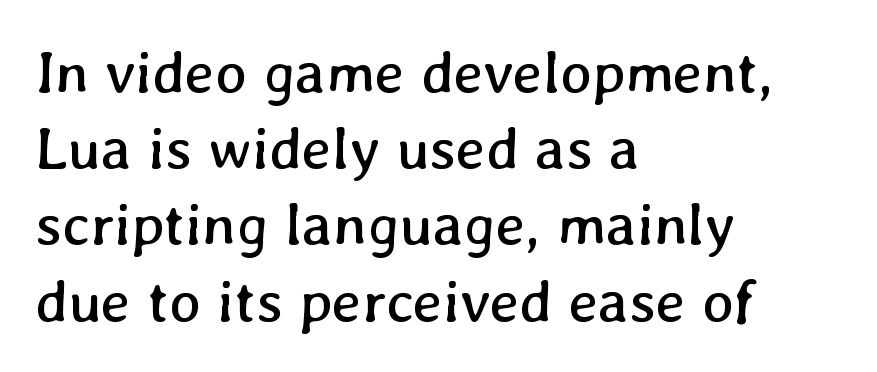
Q: Is the text bold? A: No.
Q: Is the text underlined? A: No.
Q: How is the paragraph aligned? A: Left-aligned.
Q: Is the spacing between letters normal or unusually wide? A: Normal.
Q: Is the spacing between lines tight, normal or loose? A: Normal.
Q: Width (condensed, normal, or wide)? A: Normal.
Q: Stroke contrast? A: Low.
Q: x-height? A: Medium.
Q: Monospaced? A: No.
